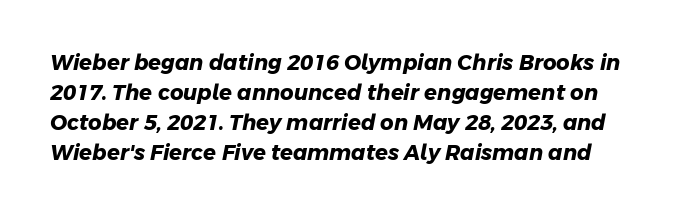
Nothing unusual about the tracking: characters are spaced as the font intends. The letters are bold, with thick, heavy strokes. Successive baselines arrive at the customary interval. Plain, unruled lines of type.
